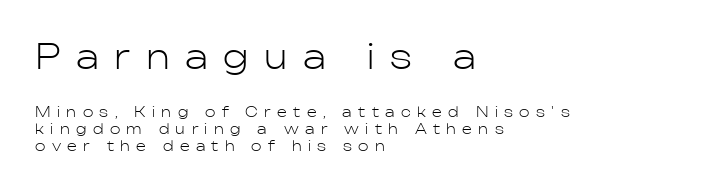
Reading down the block, your eye returns to a fixed left position each line. The typesetting does not lean heavy: it is not bold. This sample has the flowing, uneven cadence of proportional lettering. Is the letter spacing exaggerated? Yes — the characters are pushed far apart. In terms of posture, this sample is upright. Unmarked baselines from the first word to the last.
